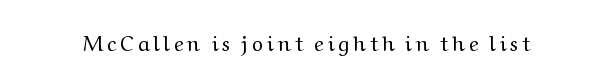
Q: Is the text bold? A: No.
Q: Is the text italic (slanted)? A: No, it is upright.
Q: Is the text underlined? A: No.
